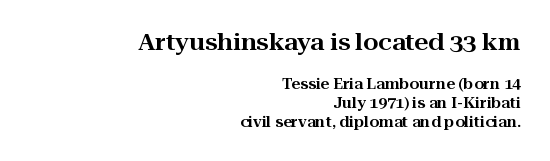
Q: Is the text italic (slanted)? A: No, it is upright.
Q: Is the text underlined? A: No.
Q: How is the paragraph aligned? A: Right-aligned.
Q: Is the spacing between letters normal or unusually wide? A: Normal.
Q: Is the spacing between lines tight, normal or loose? A: Normal.
Q: Which block of text is set in a larger size, the first (top) or the second (bottom)? A: The first (top) one.
